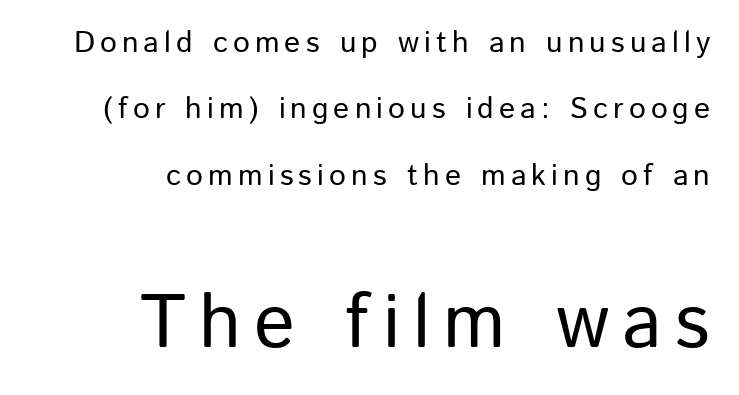
The image shows 76 px sans-serif type, upright; set right-aligned, loose line spacing (2.21x), not underlined; the second (bottom) block is 2.53x larger; low stroke contrast and a medium x-height.
